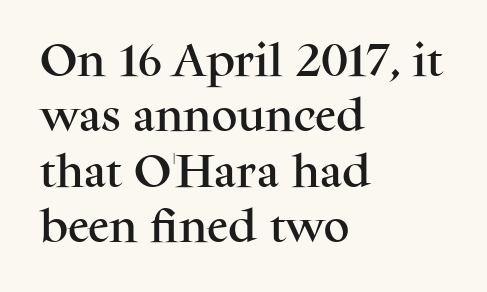
The image shows 36 px serif type, upright; set left-aligned, normal line spacing (1.54x), normal letter spacing, not underlined; medium stroke contrast and a medium x-height.
